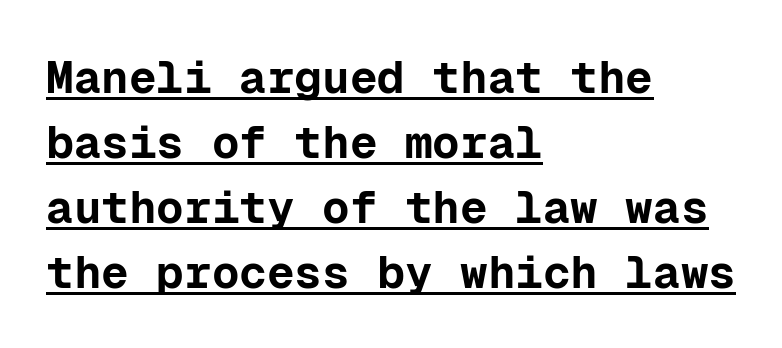
{"serif": "no", "italic": "no", "bold": "yes", "weight": "bold", "width": "normal", "stroke_contrast": "low", "x_height": "medium", "monospaced": "yes", "underline": "yes", "align": "left", "line_spacing": "normal", "line_spacing_ratio": 1.41, "letter_spacing": "normal", "letter_spacing_em": 0.0, "glyph_px": 46}
